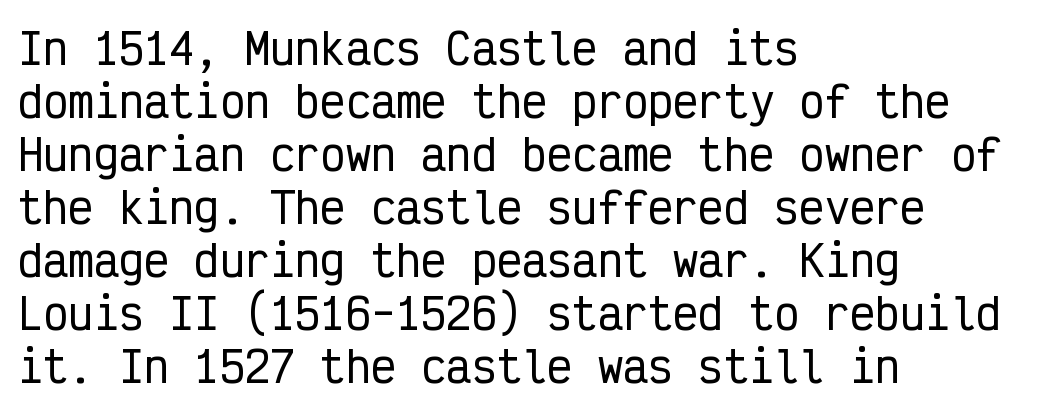
Q: Is the text italic (slanted)? A: No, it is upright.
Q: Is the typeface a serif or a sans-serif typeface? A: Sans-serif.
Q: Is the text underlined? A: No.
Q: How is the paragraph aligned? A: Left-aligned.
Q: Is the spacing between letters normal or unusually wide? A: Normal.
Q: Is the spacing between lines tight, normal or loose? A: Normal.
Q: Width (condensed, normal, or wide)? A: Condensed.
Q: Stroke contrast? A: Low.
Q: x-height? A: Medium.
Q: Monospaced? A: Yes.
